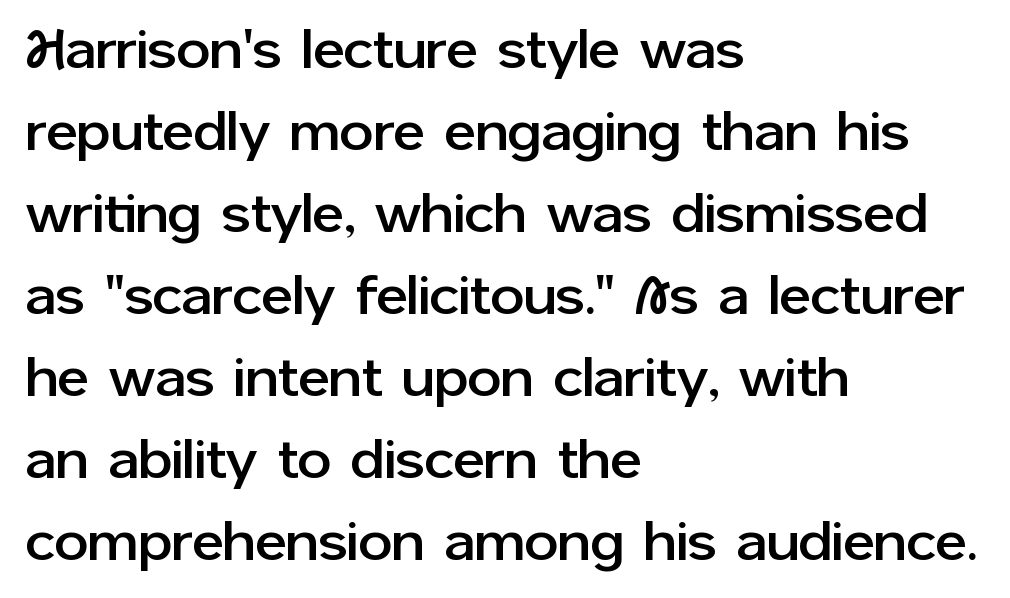
{"serif": "no", "italic": "no", "width": "normal", "stroke_contrast": "low", "x_height": "medium", "monospaced": "no", "underline": "no", "align": "left", "line_spacing": "normal", "line_spacing_ratio": 1.52, "letter_spacing": "normal", "letter_spacing_em": 0.0, "glyph_px": 54}
